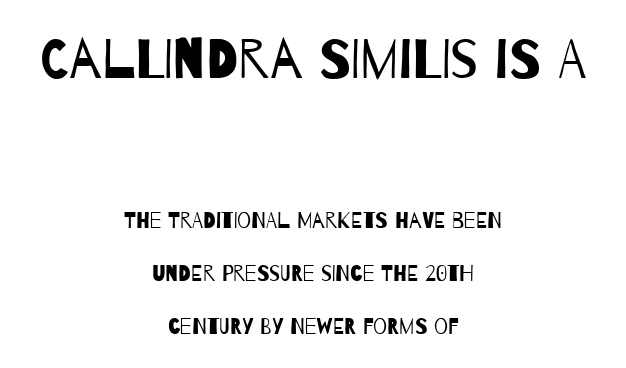
Q: Is the text bold? A: No.
Q: Is the typeface a serif or a sans-serif typeface? A: Sans-serif.
Q: Is the text underlined? A: No.
Q: How is the paragraph aligned? A: Centered.
Q: Is the spacing between letters normal or unusually wide? A: Normal.
Q: Is the spacing between lines tight, normal or loose? A: Loose.
Q: Which block of text is set in a larger size, the first (top) or the second (bottom)? A: The first (top) one.
Q: Width (condensed, normal, or wide)? A: Condensed.
Q: Stroke contrast? A: Low.
Q: x-height? A: Large.
Q: Monospaced? A: No.
